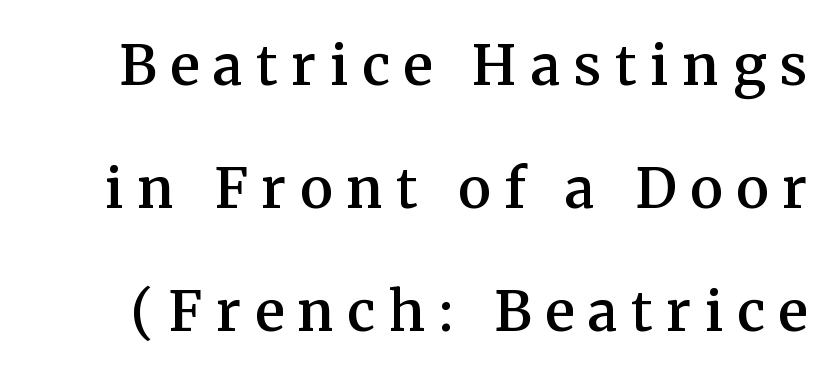
Q: Is the text bold? A: Semi-bold.
Q: Is the text italic (slanted)? A: No, it is upright.
Q: Is the typeface a serif or a sans-serif typeface? A: Serif.
Q: Is the text underlined? A: No.
Q: Is the spacing between letters normal or unusually wide? A: Unusually wide.
Q: Is the spacing between lines tight, normal or loose? A: Loose.
Q: Width (condensed, normal, or wide)? A: Normal.
Q: Stroke contrast? A: Medium.
Q: x-height? A: Medium.
Q: Monospaced? A: No.
